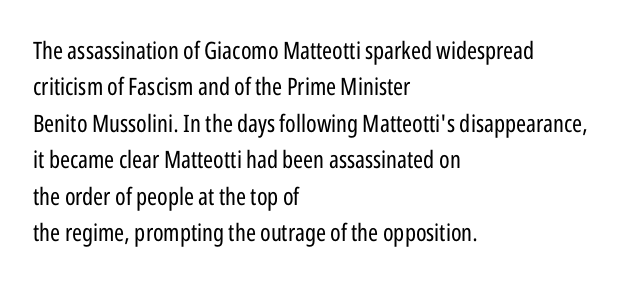
The image shows 24 px text type, upright; set left-aligned, normal line spacing (1.52x), normal letter spacing, not underlined.
